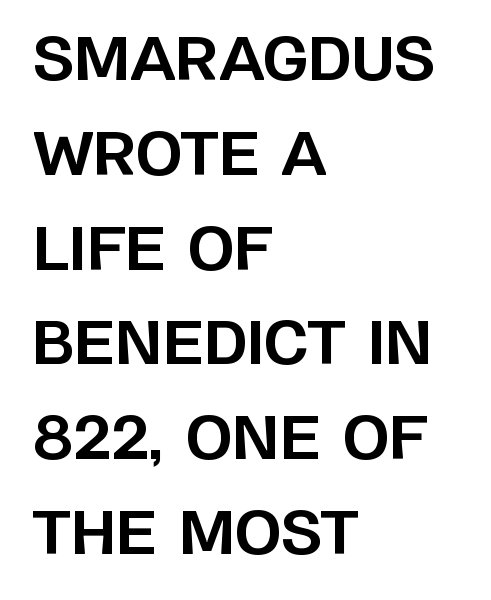
The image shows 60 px bold sans-serif type, upright; set left-aligned, normal line spacing (1.58x), normal letter spacing, not underlined; low stroke contrast and a large x-height.
